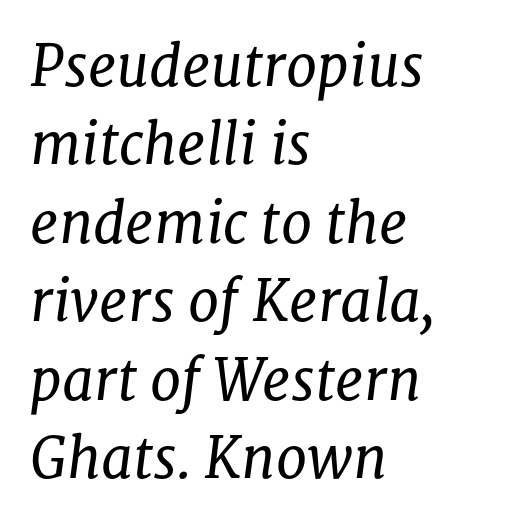
{"serif": "yes", "italic": "yes", "lean": "right", "slant_degrees": 8, "bold": "no", "weight": "regular", "width": "normal", "stroke_contrast": "low", "x_height": "medium", "monospaced": "no", "underline": "no", "align": "left", "line_spacing": "normal", "line_spacing_ratio": 1.4, "letter_spacing": "normal", "letter_spacing_em": 0.0, "glyph_px": 56}
